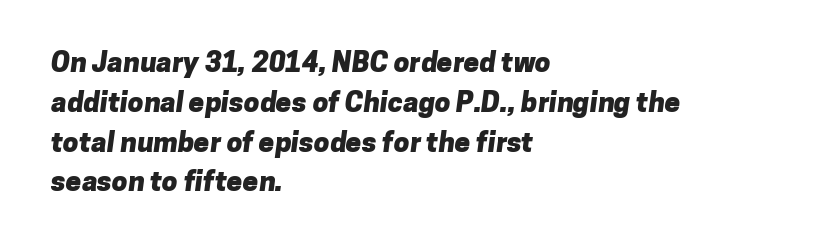
Descenders are the only things crossing below the line. Does the type have serifs? No, each stem ends abruptly. This sample keeps an unexceptional amount of space between lines. The font is running at its bold setting.
